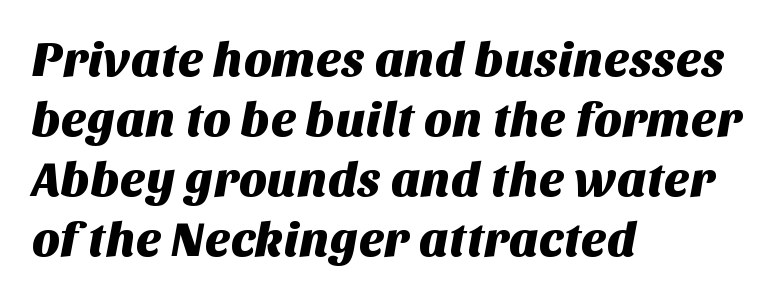
{"serif": "no", "width": "normal", "stroke_contrast": "medium", "x_height": "large", "monospaced": "no", "underline": "no", "align": "left", "line_spacing": "normal", "line_spacing_ratio": 1.25, "letter_spacing": "normal", "letter_spacing_em": 0.0, "glyph_px": 48}
